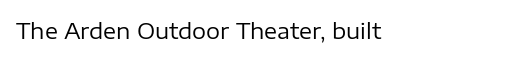
{"italic": "no", "bold": "no", "underline": "no", "align": "left", "letter_spacing": "normal", "letter_spacing_em": 0.0, "glyph_px": 22}
